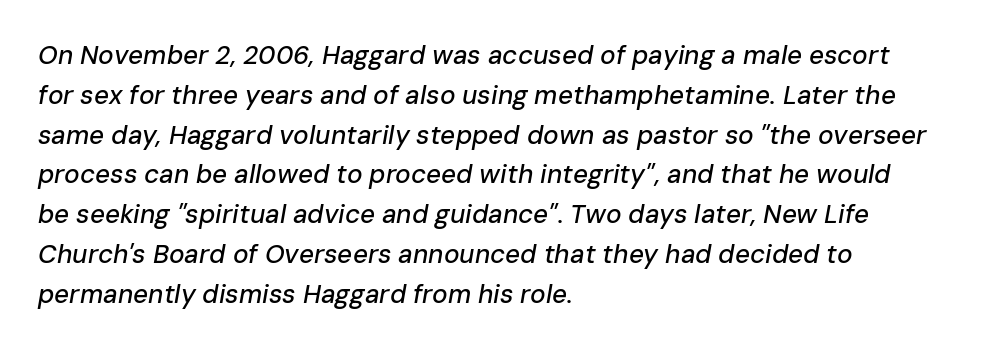
Q: Is the text italic (slanted)? A: Yes, it leans right by about 10 degrees.
Q: Is the text underlined? A: No.
Q: How is the paragraph aligned? A: Left-aligned.
Q: Is the spacing between letters normal or unusually wide? A: Normal.
Q: Is the spacing between lines tight, normal or loose? A: Normal.
